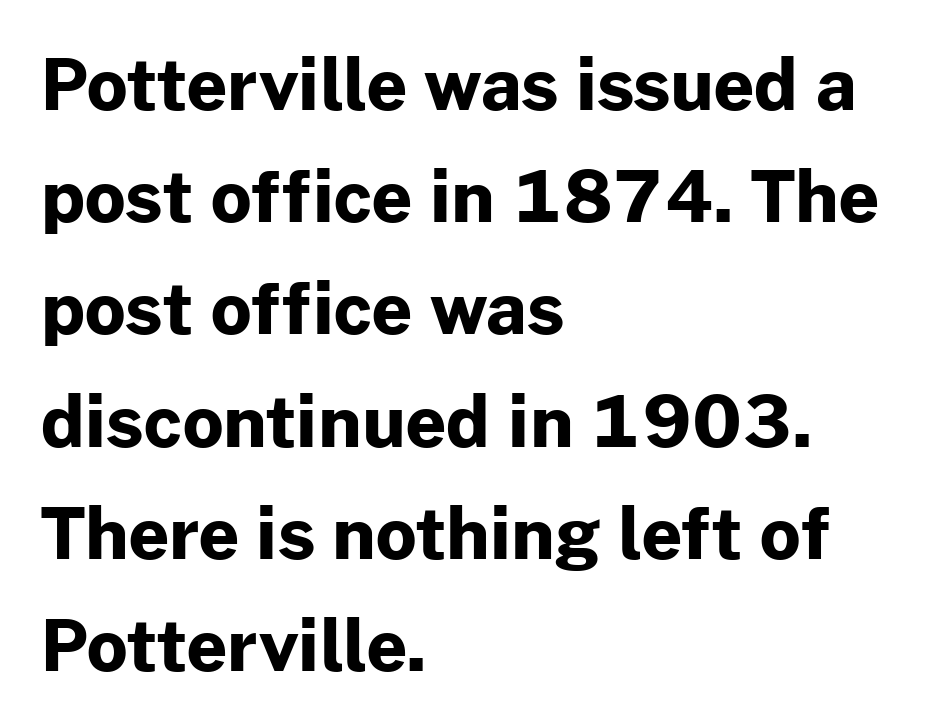
Q: Is the text bold? A: Yes.
Q: Is the text italic (slanted)? A: No, it is upright.
Q: Is the typeface a serif or a sans-serif typeface? A: Sans-serif.
Q: Is the text underlined? A: No.
Q: How is the paragraph aligned? A: Left-aligned.
Q: Is the spacing between letters normal or unusually wide? A: Normal.
Q: Is the spacing between lines tight, normal or loose? A: Normal.
Q: Width (condensed, normal, or wide)? A: Normal.
Q: Stroke contrast? A: Low.
Q: x-height? A: Medium.
Q: Monospaced? A: No.
